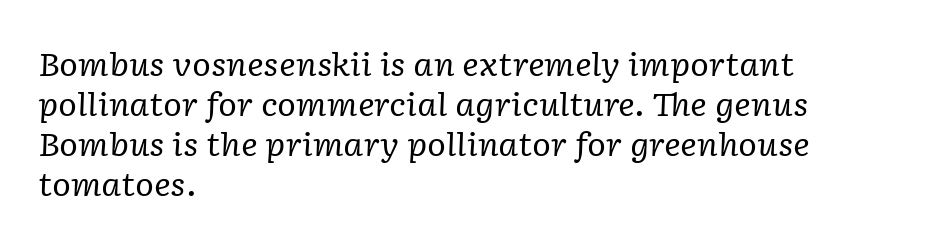
All the whitespace from short lines collects on the right. Each letter keeps its own natural width here, so spacing adapts to shape. This sample keeps an unexceptional amount of space between lines. The designer went with a serif here, giving each stem small feet. Yep, that's italic — everything's leaning. The weight would be labelled regular, book, light, or lighter still.
